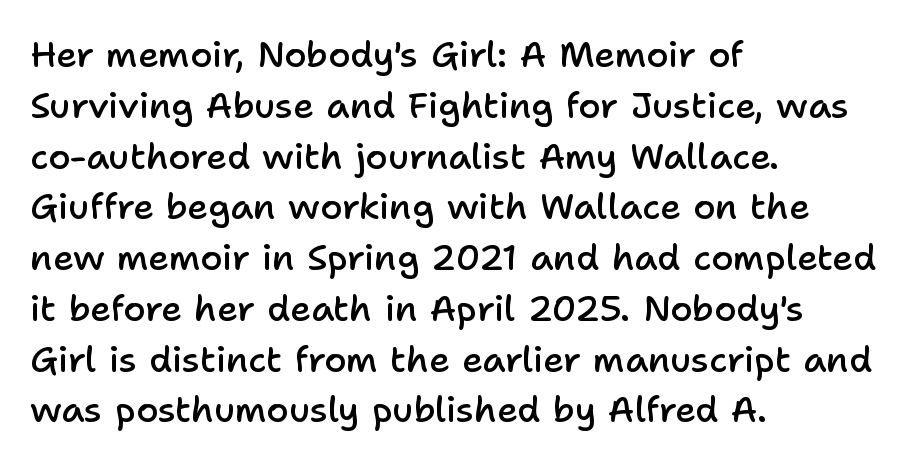
Q: Is the text bold? A: Semi-bold.
Q: Is the text italic (slanted)? A: No, it is upright.
Q: Is the typeface a serif or a sans-serif typeface? A: Sans-serif.
Q: Is the text underlined? A: No.
Q: How is the paragraph aligned? A: Left-aligned.
Q: Is the spacing between letters normal or unusually wide? A: Normal.
Q: Is the spacing between lines tight, normal or loose? A: Normal.
Q: Width (condensed, normal, or wide)? A: Normal.
Q: Stroke contrast? A: Low.
Q: x-height? A: Medium.
Q: Monospaced? A: No.
